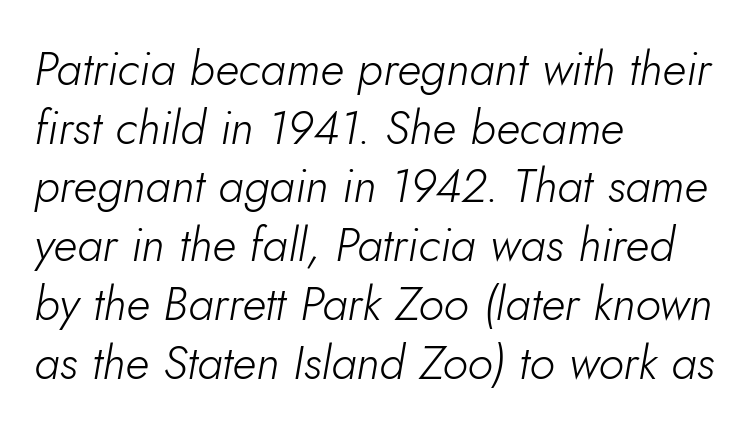
{"italic": "yes", "lean": "right", "slant_degrees": 5, "bold": "no", "weight": "light", "width": "normal", "stroke_contrast": "low", "x_height": "small", "monospaced": "no", "underline": "no", "align": "left", "line_spacing": "normal", "line_spacing_ratio": 1.25, "letter_spacing": "normal", "letter_spacing_em": 0.0, "glyph_px": 47}
